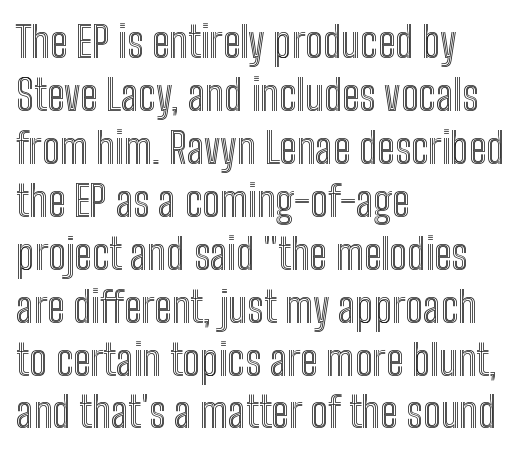
Casual observation: everything's shoved over to the left. Students, note that the glyphs here touch the page at normal intervals. You could not count columns in this text — the font is proportionally spaced. The area under the type is left untouched.
